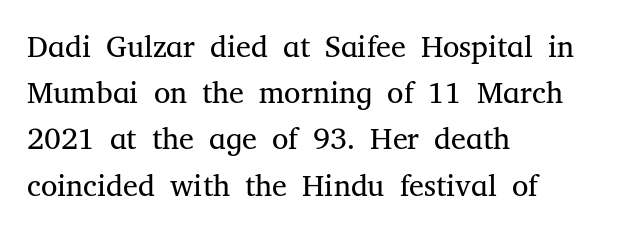
The image shows 30 px regular-weight serif type, upright; set left-aligned, normal line spacing (1.54x), normal letter spacing, not underlined; medium stroke contrast and a medium x-height.
